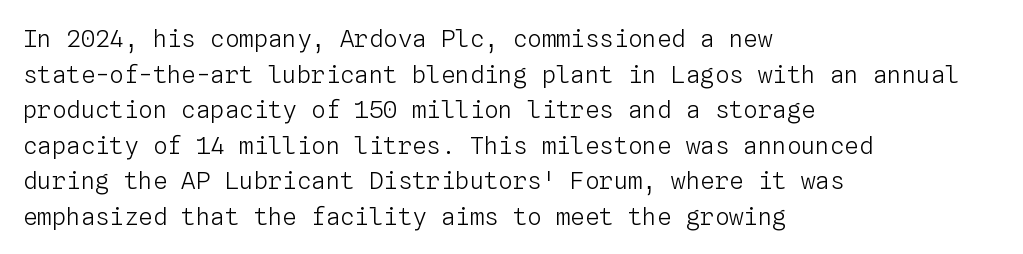
No italicization has been applied; the sample stays upright. Each line starts at the same left margin while the right side varies. Weight: regular or lighter. Compared with typical paragraphs, the rows here are spaced about the same. No extra tracking has been applied to these lines. Any mark beneath the type? The region is blank.
